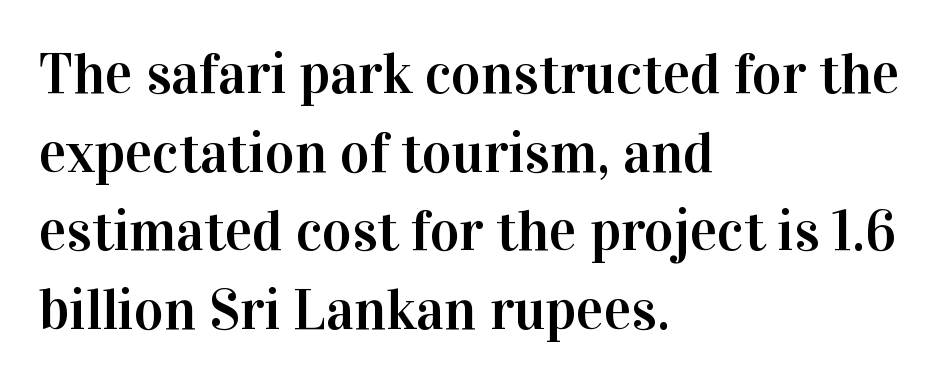
Q: Is the text italic (slanted)? A: No, it is upright.
Q: Is the typeface a serif or a sans-serif typeface? A: Serif.
Q: Is the text underlined? A: No.
Q: How is the paragraph aligned? A: Left-aligned.
Q: Is the spacing between letters normal or unusually wide? A: Normal.
Q: Is the spacing between lines tight, normal or loose? A: Normal.
Q: Width (condensed, normal, or wide)? A: Normal.
Q: Stroke contrast? A: High.
Q: x-height? A: Medium.
Q: Monospaced? A: No.
